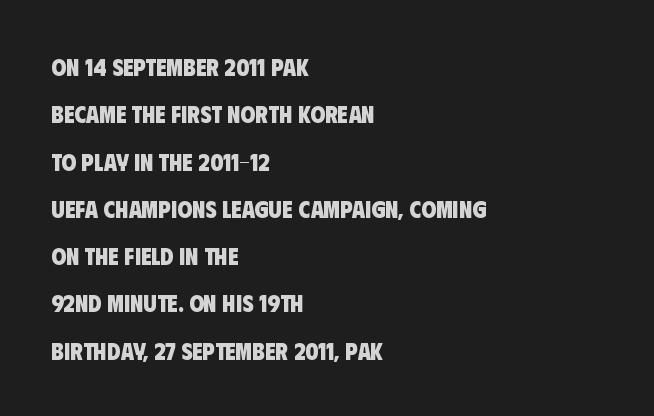
The image shows 24 px bold type; set left-aligned, loose line spacing (1.97x), normal letter spacing, not underlined.
